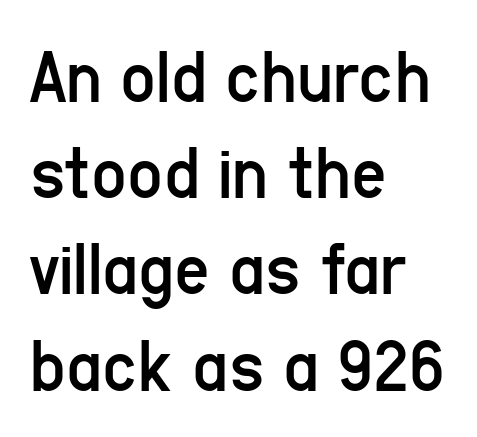
{"serif": "no", "italic": "no", "bold": "no", "weight": "regular", "width": "condensed", "stroke_contrast": "low", "x_height": "medium", "monospaced": "no", "underline": "no", "align": "left", "line_spacing": "normal", "line_spacing_ratio": 1.25, "letter_spacing": "normal", "letter_spacing_em": 0.0, "glyph_px": 77}
